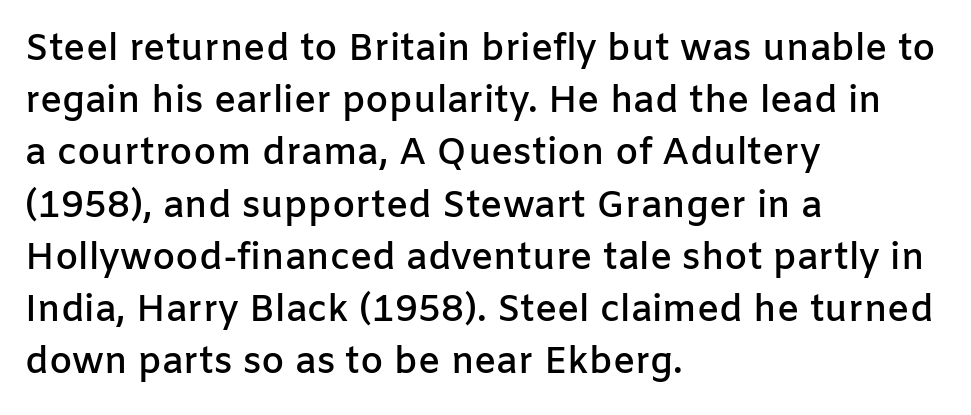
The face used here is a sans, in the tradition of grotesques and geometrics. Looks like regular typesetting: each glyph gets only the width it needs. Reading down the column, the eye jumps a familiar distance to each next line. The lines in this sample share a left origin and differ only in where they stop. What weight is shown? A semibold, between regular and bold. Nobody touched the tracking dial on this one.
